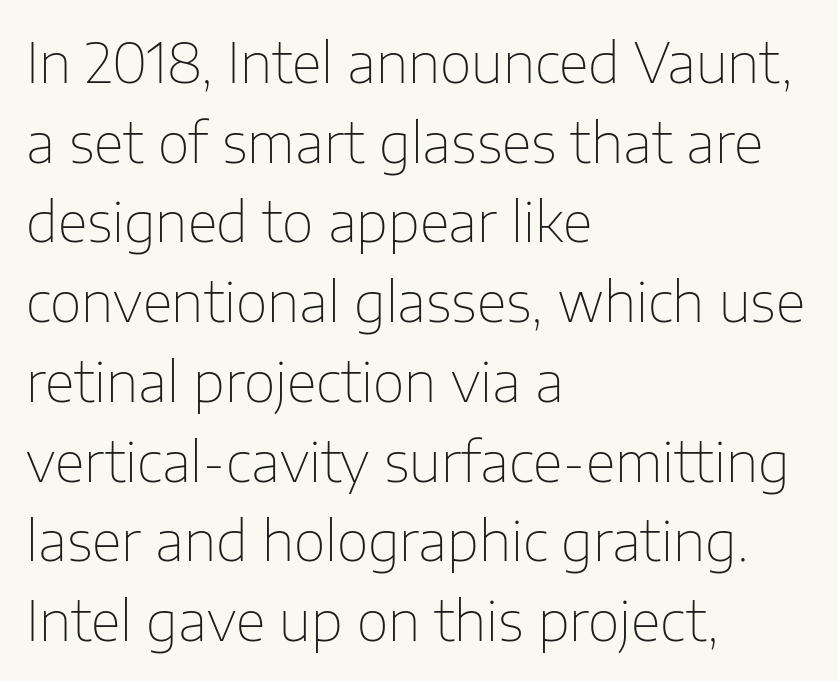
Each stroke keeps to a modest, everyday thickness or less. Style check: upright. Quick note: interline space is typical. A clean baseline with only descenders dipping below it. Tracking here is standard; glyphs follow each other at the usual distance. Alignment: flush left.
